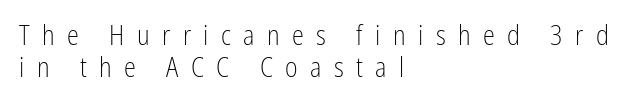
{"italic": "no", "bold": "no", "underline": "no", "align": "left", "line_spacing_ratio": 1.19, "letter_spacing": "wide", "letter_spacing_em": 0.46, "glyph_px": 27}
